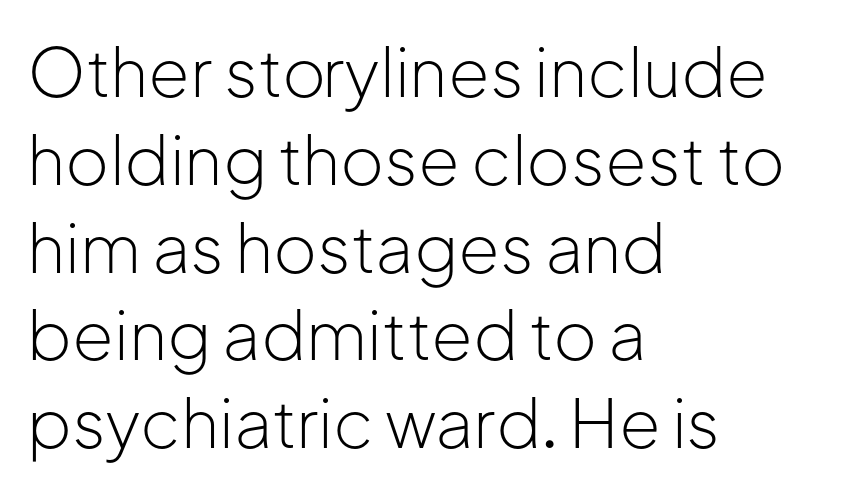
The image shows 67 px light sans-serif type, upright; set left-aligned, normal line spacing (1.31x), normal letter spacing, not underlined; low stroke contrast and a medium x-height.
